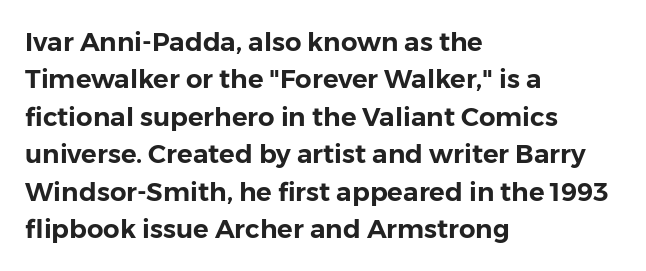
The image shows 26 px text type, upright; set left-aligned, normal line spacing (1.44x), normal letter spacing, not underlined.
